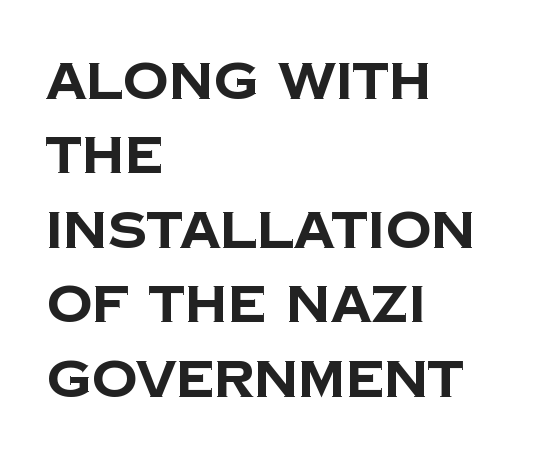
{"serif": "no", "bold": "yes", "weight": "bold", "width": "normal", "stroke_contrast": "low", "x_height": "large", "monospaced": "no", "underline": "no", "align": "left", "line_spacing": "normal", "line_spacing_ratio": 1.46, "letter_spacing": "normal", "letter_spacing_em": 0.0, "glyph_px": 51}
